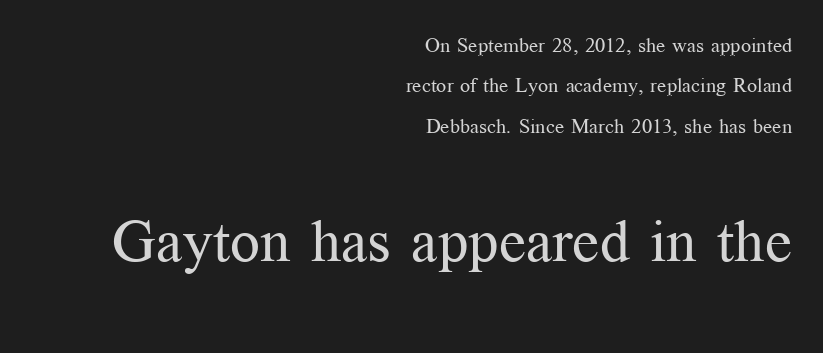
{"serif": "yes", "italic": "no", "bold": "no", "weight": "regular", "width": "normal", "stroke_contrast": "medium", "x_height": "medium", "monospaced": "no", "underline": "no", "align": "right", "line_spacing": "loose", "line_spacing_ratio": 2.02, "letter_spacing": "normal", "letter_spacing_em": 0.0, "larger_block": "second", "size_ratio": 2.95, "glyph_px": 59}
